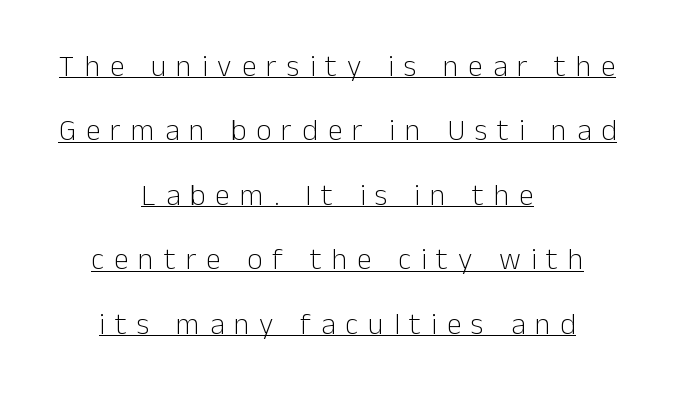
Q: Is the text bold? A: No.
Q: Is the text italic (slanted)? A: No, it is upright.
Q: Is the typeface a serif or a sans-serif typeface? A: Sans-serif.
Q: Is the text underlined? A: Yes.
Q: How is the paragraph aligned? A: Centered.
Q: Is the spacing between letters normal or unusually wide? A: Unusually wide.
Q: Is the spacing between lines tight, normal or loose? A: Loose.
Q: Width (condensed, normal, or wide)? A: Normal.
Q: Stroke contrast? A: Low.
Q: x-height? A: Medium.
Q: Monospaced? A: No.
